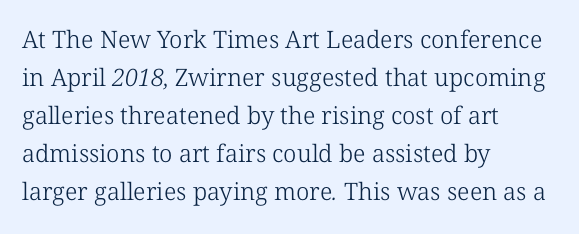
The image shows 24 px text type; set left-aligned, normal line spacing (1.58x), normal letter spacing, not underlined.
